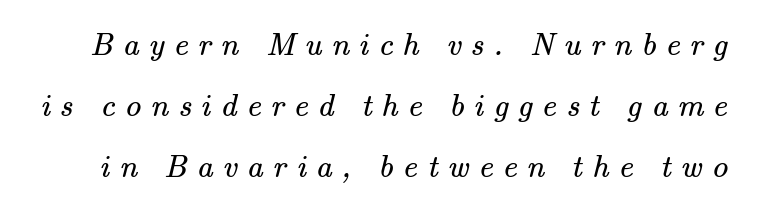
The image shows 32 px regular-weight serif type; set loose line spacing (1.9x), unusually wide letter spacing (+0.3 em), not underlined; medium stroke contrast and a small x-height.
